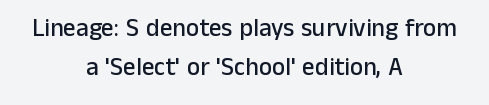
{"italic": "no", "underline": "no", "align": "center", "line_spacing": "normal", "line_spacing_ratio": 1.57, "letter_spacing": "normal", "letter_spacing_em": 0.0, "glyph_px": 25}
